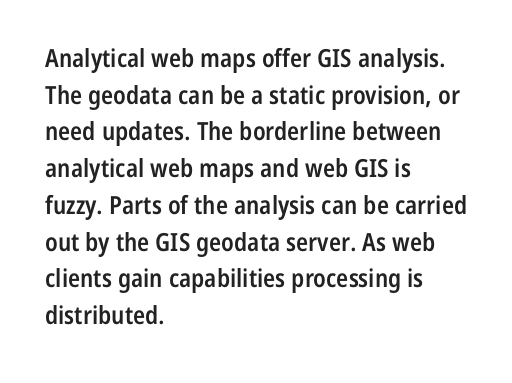
{"italic": "no", "bold": "semi", "underline": "no", "align": "left", "line_spacing": "normal", "line_spacing_ratio": 1.47, "letter_spacing": "normal", "letter_spacing_em": 0.0, "glyph_px": 25}
